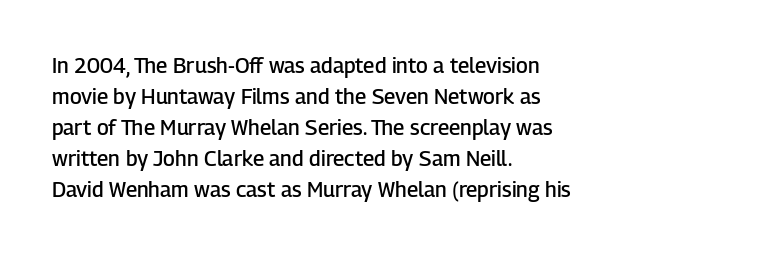
Q: Is the text bold? A: Semi-bold.
Q: Is the text italic (slanted)? A: No, it is upright.
Q: Is the text underlined? A: No.
Q: How is the paragraph aligned? A: Left-aligned.
Q: Is the spacing between letters normal or unusually wide? A: Normal.
Q: Is the spacing between lines tight, normal or loose? A: Normal.
